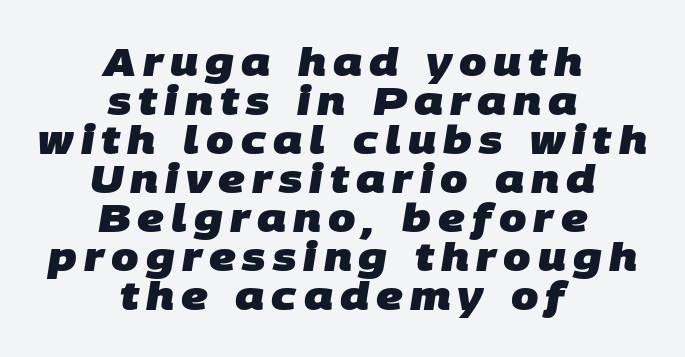
Q: Is the text bold? A: Yes.
Q: Is the typeface a serif or a sans-serif typeface? A: Sans-serif.
Q: Is the text underlined? A: No.
Q: How is the paragraph aligned? A: Centered.
Q: Is the spacing between lines tight, normal or loose? A: Tight.
Q: Width (condensed, normal, or wide)? A: Normal.
Q: Stroke contrast? A: Low.
Q: x-height? A: Large.
Q: Monospaced? A: No.
